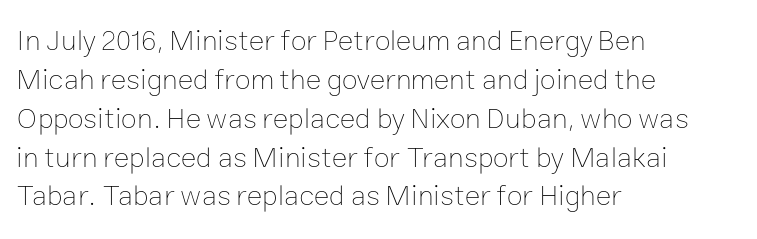
Tracking value appears to be zero — textbook default spacing. You could not count columns in this text — the font is proportionally spaced. This is roman type, the default non-slanted kind. The designer left line spacing at the default. Weight class: somewhere from thin through regular.
